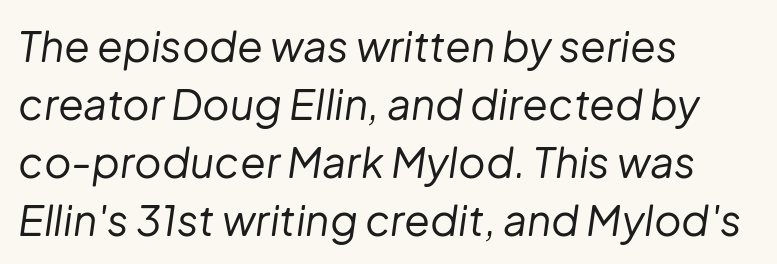
{"italic": "yes", "lean": "right", "slant_degrees": 8, "bold": "no", "weight": "regular", "width": "normal", "stroke_contrast": "low", "x_height": "medium", "monospaced": "no", "underline": "no", "align": "left", "line_spacing": "normal", "line_spacing_ratio": 1.38, "letter_spacing": "normal", "letter_spacing_em": 0.0, "glyph_px": 42}
